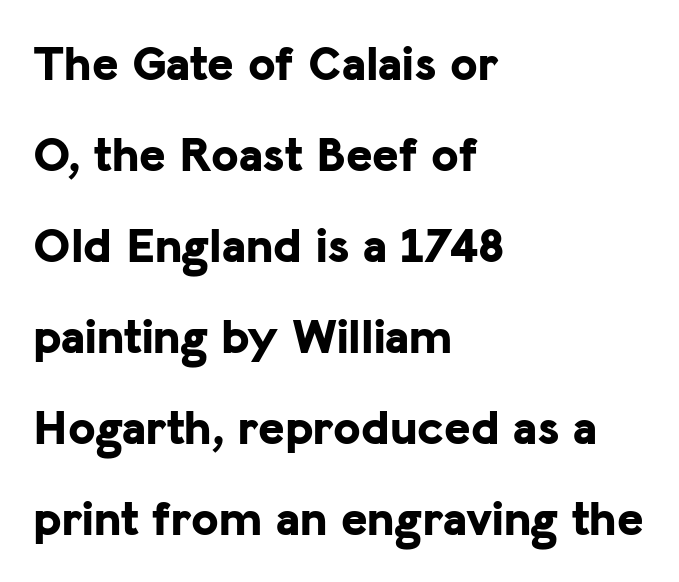
I'd describe the lettering as bold — thick and assertive. I'd call this a sans setting — the letters go barefoot. This is the regular roman posture of the typeface. Letters rest on an invisible, unmarked baseline. This rendering uses left alignment, leaving the right contour irregular. Here the designer chose a conventional face with non-uniform glyph widths.
